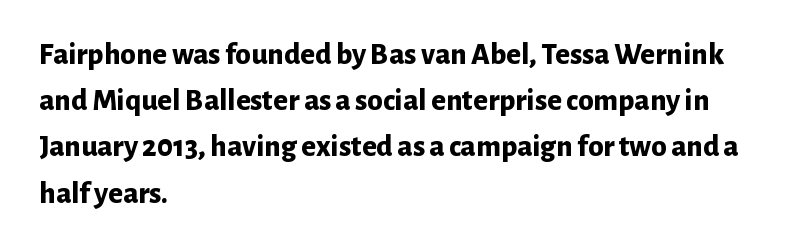
A typesetter would call this leading conventional body-copy spacing. Underline: absent. Reading down the block, your eye returns to a fixed left position each line. Serif or sans? Sans — the stroke terminals are bare. Looks like regular typesetting: each glyph gets only the width it needs. The letters stand straight up with perfectly vertical stems.
